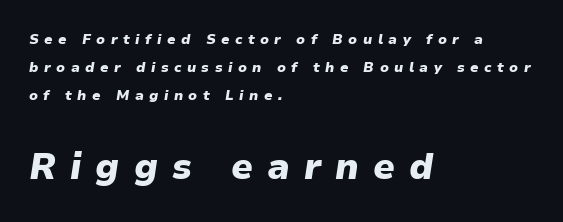
Lines of text with bare space underneath. Here the designer chose a conventional face with non-uniform glyph widths. The face used here appears at its bigger size in the lower chunk. The letters are spread apart with noticeably loose tracking.
